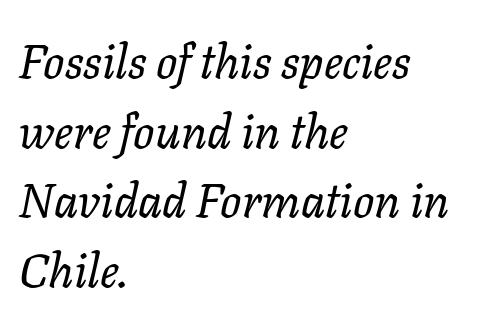
{"italic": "yes", "lean": "right", "slant_degrees": 11, "bold": "no", "weight": "regular", "width": "normal", "stroke_contrast": "low", "x_height": "medium", "monospaced": "no", "underline": "no", "align": "left", "line_spacing": "normal", "line_spacing_ratio": 1.48, "letter_spacing": "normal", "letter_spacing_em": 0.0, "glyph_px": 47}
